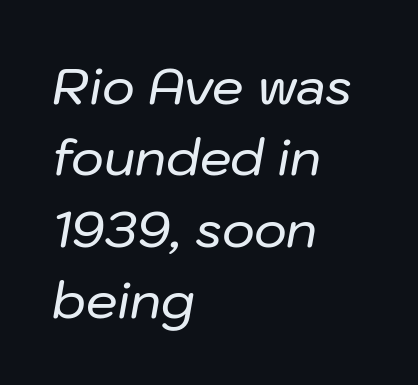
Q: Is the text italic (slanted)? A: Yes, it leans right by about 10 degrees.
Q: Is the text underlined? A: No.
Q: How is the paragraph aligned? A: Left-aligned.
Q: Is the spacing between letters normal or unusually wide? A: Normal.
Q: Is the spacing between lines tight, normal or loose? A: Normal.
Q: Width (condensed, normal, or wide)? A: Normal.
Q: Stroke contrast? A: Low.
Q: x-height? A: Medium.
Q: Monospaced? A: No.
